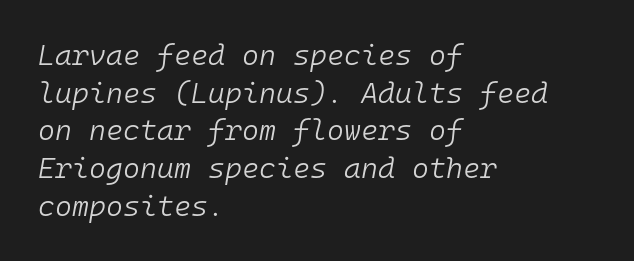
Q: Is the text bold? A: No.
Q: Is the text italic (slanted)? A: Yes, it leans right by about 10 degrees.
Q: Is the text underlined? A: No.
Q: How is the paragraph aligned? A: Left-aligned.
Q: Is the spacing between letters normal or unusually wide? A: Normal.
Q: Is the spacing between lines tight, normal or loose? A: Normal.
Q: Width (condensed, normal, or wide)? A: Normal.
Q: Stroke contrast? A: Low.
Q: x-height? A: Medium.
Q: Monospaced? A: Yes.
